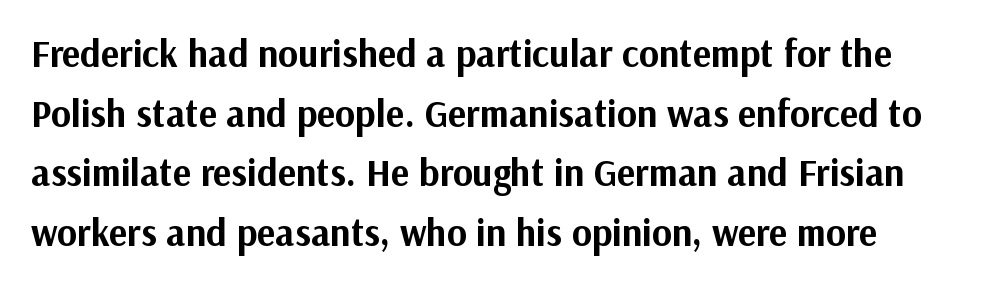
Q: Is the text bold? A: Yes.
Q: Is the text italic (slanted)? A: No, it is upright.
Q: Is the typeface a serif or a sans-serif typeface? A: Sans-serif.
Q: Is the text underlined? A: No.
Q: Is the spacing between letters normal or unusually wide? A: Normal.
Q: Is the spacing between lines tight, normal or loose? A: Normal.
Q: Width (condensed, normal, or wide)? A: Normal.
Q: Stroke contrast? A: Medium.
Q: x-height? A: Medium.
Q: Monospaced? A: No.
